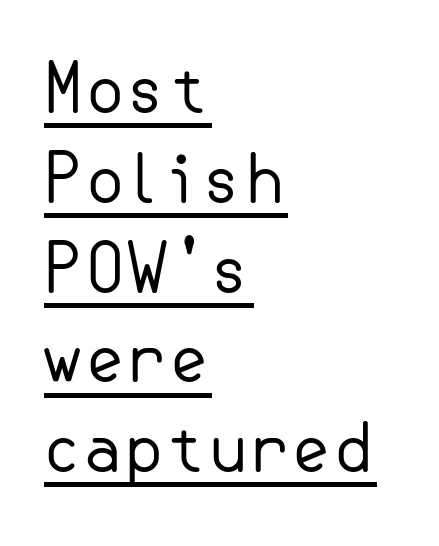
You could call the tracking neutral — neither tight nor loose. Horizontal alignment here is leftward, the default for most running prose. In terms of leading, this rendering sits right in the middle. Think standard paragraph weight, or any step lighter than that.
